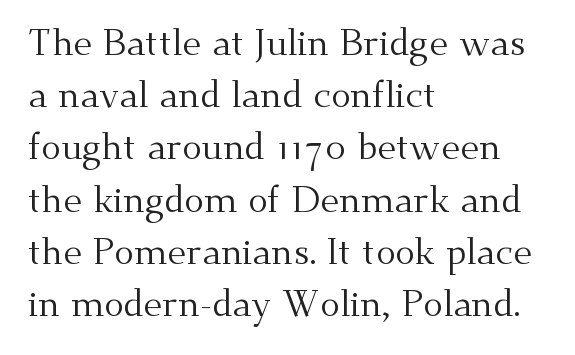
The image shows 37 px regular-weight serif type, upright; set left-aligned, normal line spacing (1.41x), normal letter spacing, not underlined; medium stroke contrast and a small x-height.
